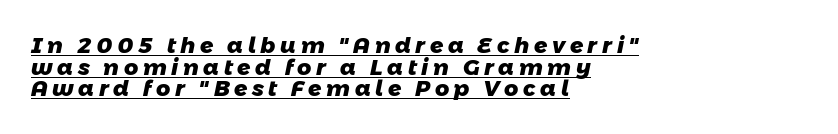
The image shows 22 px bold type; set left-aligned, tight line spacing (0.98x), unusually wide letter spacing (+0.21 em), underlined.
